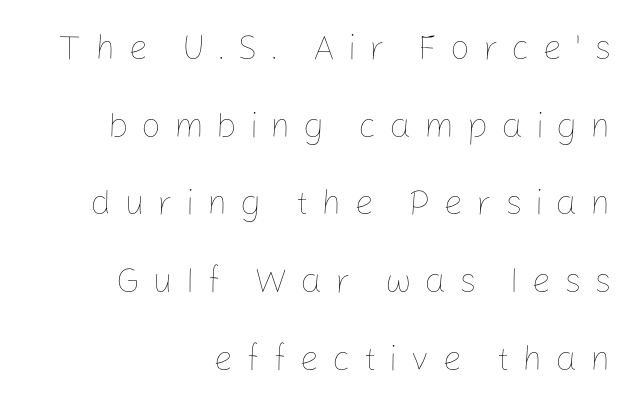
Posture: vertical. Where is the straight margin? On the right. Proportional: the letters do not fall into vertical columns. The leading is generous, giving the passage an open texture.
